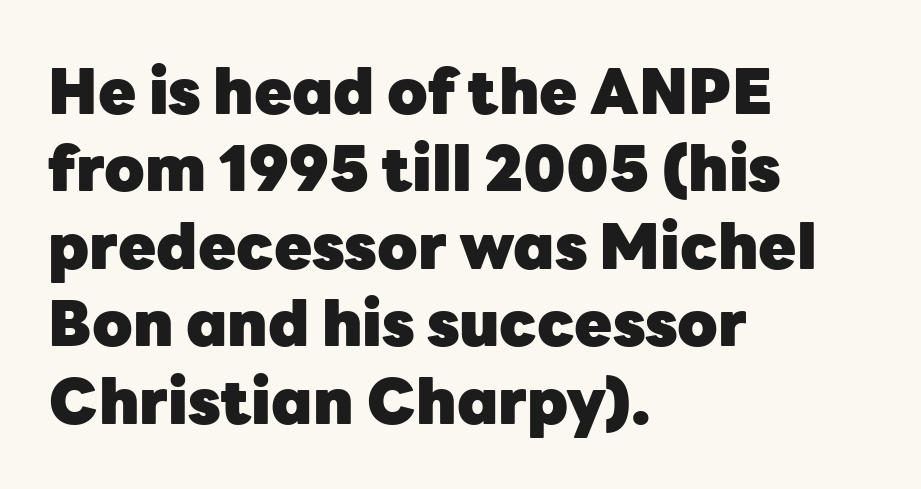
Notice how the passage keeps a crisp vertical edge on the left only. This sample uses plain, unmodified letter spacing. These lines are rendered in a variable-pitch font. Nope, no serifs anywhere on these letters.
